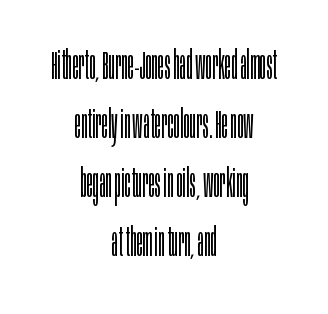
Q: Is the text bold? A: No.
Q: Is the text italic (slanted)? A: No, it is upright.
Q: Is the typeface a serif or a sans-serif typeface? A: Sans-serif.
Q: Is the text underlined? A: No.
Q: How is the paragraph aligned? A: Centered.
Q: Is the spacing between letters normal or unusually wide? A: Normal.
Q: Is the spacing between lines tight, normal or loose? A: Normal.
Q: Width (condensed, normal, or wide)? A: Condensed.
Q: Stroke contrast? A: Low.
Q: x-height? A: Large.
Q: Monospaced? A: No.
